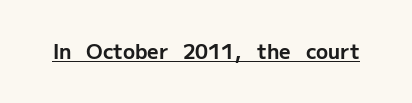
The image shows 20 px bold type, upright; set normal letter spacing, underlined.
